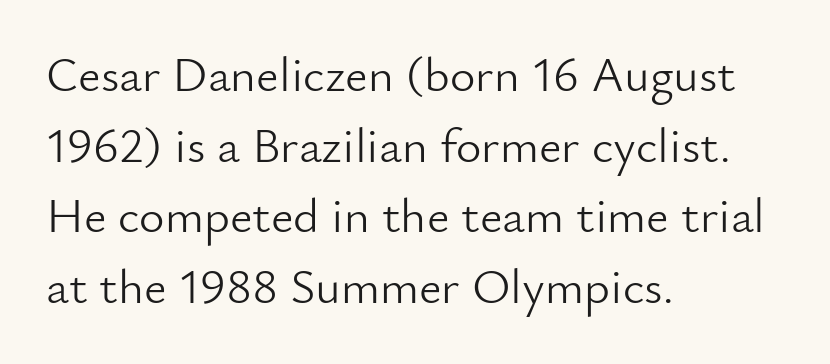
Q: Is the text bold? A: No.
Q: Is the text italic (slanted)? A: No, it is upright.
Q: Is the typeface a serif or a sans-serif typeface? A: Sans-serif.
Q: Is the text underlined? A: No.
Q: How is the paragraph aligned? A: Left-aligned.
Q: Is the spacing between letters normal or unusually wide? A: Normal.
Q: Is the spacing between lines tight, normal or loose? A: Normal.
Q: Width (condensed, normal, or wide)? A: Normal.
Q: Stroke contrast? A: Low.
Q: x-height? A: Small.
Q: Monospaced? A: No.
